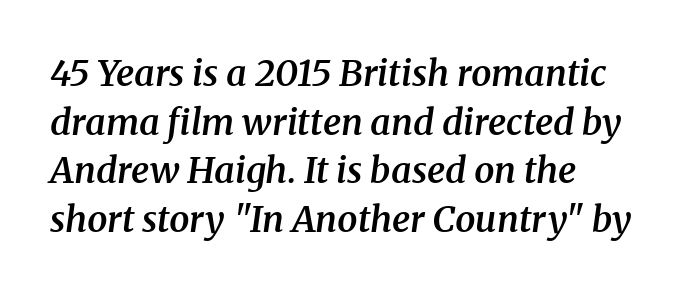
{"serif": "yes", "italic": "yes", "lean": "right", "slant_degrees": 8, "bold": "semi", "weight": "semibold", "width": "normal", "stroke_contrast": "medium", "x_height": "medium", "monospaced": "no", "underline": "no", "line_spacing": "normal", "line_spacing_ratio": 1.35, "letter_spacing": "normal", "letter_spacing_em": 0.0, "glyph_px": 36}
